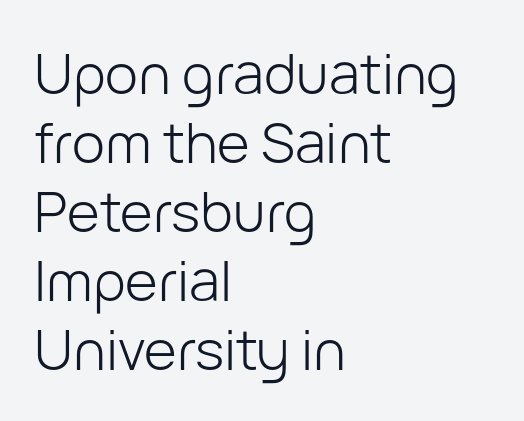
Students, note that the glyphs here touch the page at normal intervals. Each stroke keeps to a modest, everyday thickness or less. Character widths vary here, with narrow letters taking less room than wide ones. Unlike italic type, these characters show no tilt at all.
